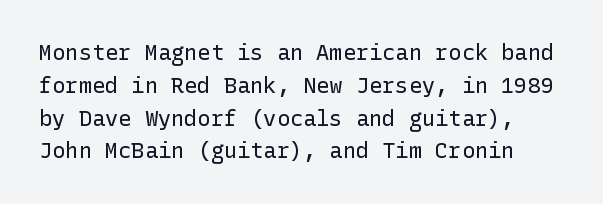
Q: Is the text bold? A: No.
Q: Is the text italic (slanted)? A: No, it is upright.
Q: Is the text underlined? A: No.
Q: Is the spacing between letters normal or unusually wide? A: Normal.
Q: Is the spacing between lines tight, normal or loose? A: Normal.
